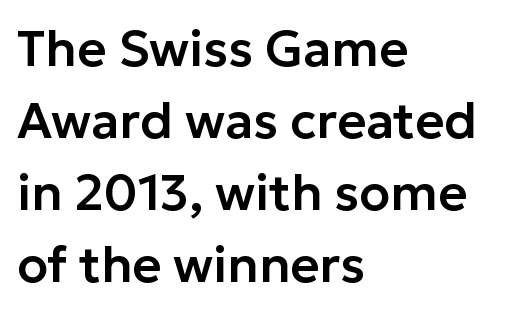
Q: Is the text italic (slanted)? A: No, it is upright.
Q: Is the typeface a serif or a sans-serif typeface? A: Sans-serif.
Q: Is the text underlined? A: No.
Q: How is the paragraph aligned? A: Left-aligned.
Q: Is the spacing between letters normal or unusually wide? A: Normal.
Q: Is the spacing between lines tight, normal or loose? A: Normal.
Q: Width (condensed, normal, or wide)? A: Normal.
Q: Stroke contrast? A: Low.
Q: x-height? A: Medium.
Q: Monospaced? A: No.
